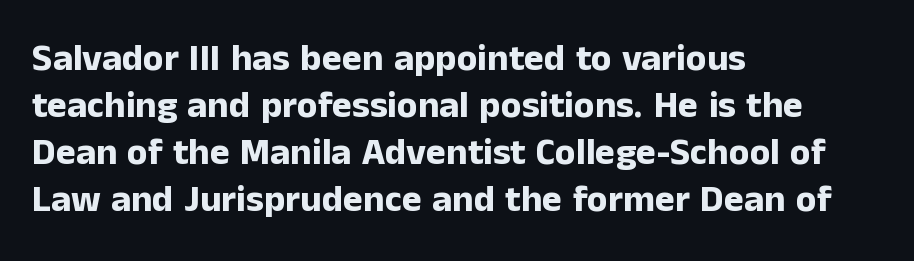
Q: Is the text bold? A: Yes.
Q: Is the text italic (slanted)? A: No, it is upright.
Q: Is the typeface a serif or a sans-serif typeface? A: Sans-serif.
Q: Is the text underlined? A: No.
Q: How is the paragraph aligned? A: Left-aligned.
Q: Is the spacing between letters normal or unusually wide? A: Normal.
Q: Width (condensed, normal, or wide)? A: Normal.
Q: Stroke contrast? A: Low.
Q: x-height? A: Medium.
Q: Monospaced? A: No.
